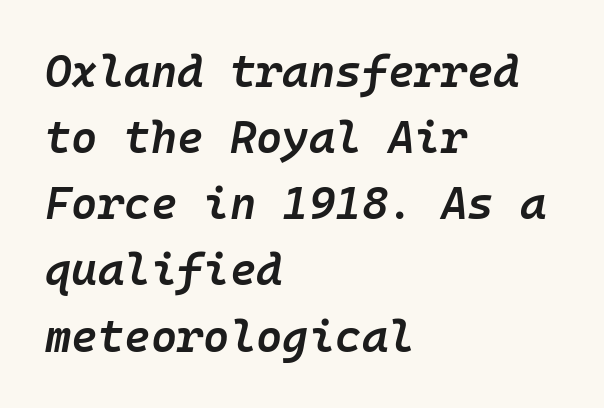
The image shows 45 px semibold type, italic (leaning right), monospaced; set left-aligned, normal line spacing (1.47x), normal letter spacing, not underlined; low stroke contrast and a medium x-height.
